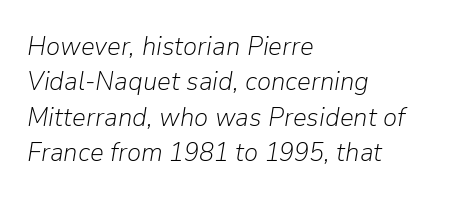
{"italic": "yes", "lean": "right", "slant_degrees": 9, "bold": "no", "underline": "no", "align": "left", "line_spacing": "normal", "line_spacing_ratio": 1.31, "letter_spacing": "normal", "letter_spacing_em": 0.0, "glyph_px": 27}
